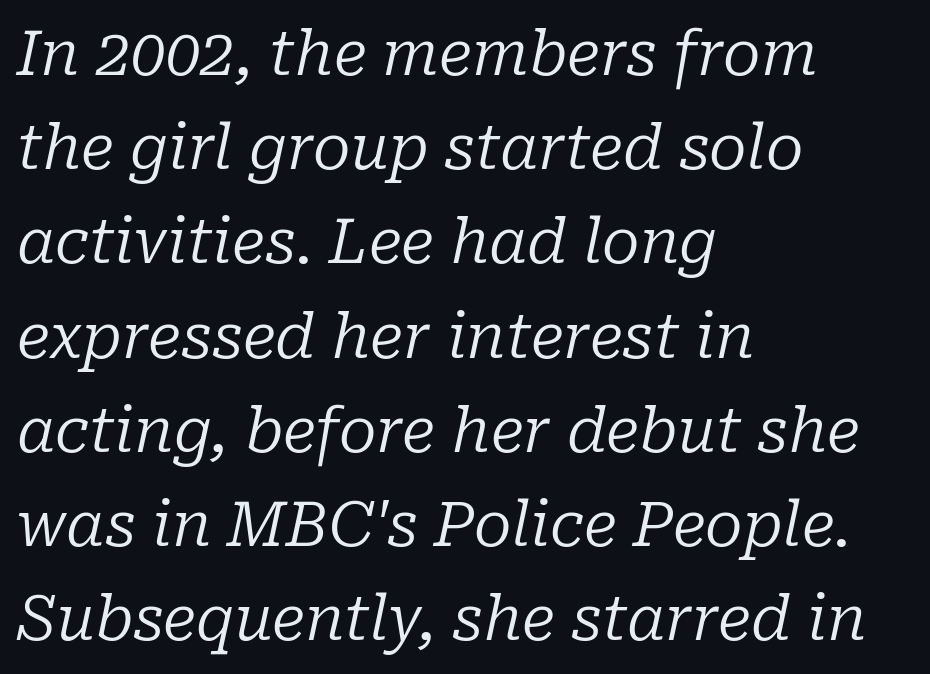
Serifs: yes, visible at the terminals of the letterforms. The passage is arranged the way most books set body copy — flush left. Slant detected: the letters are inclined. Character widths vary here, with narrow letters taking less room than wide ones.
